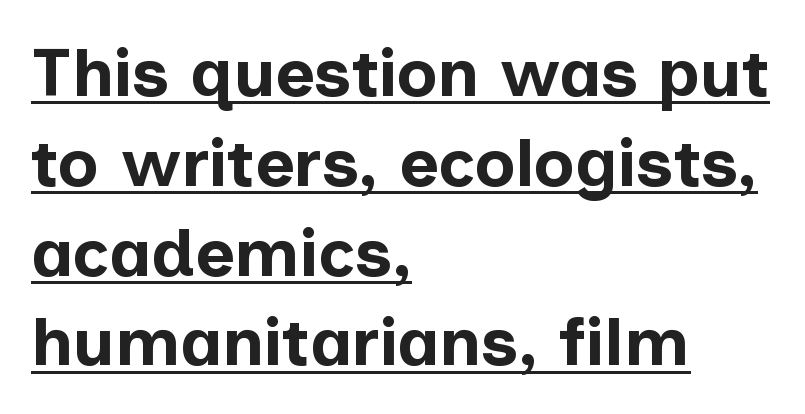
The image shows 68 px bold sans-serif type, upright; set left-aligned, normal line spacing (1.32x), normal letter spacing, underlined; low stroke contrast and a medium x-height.
